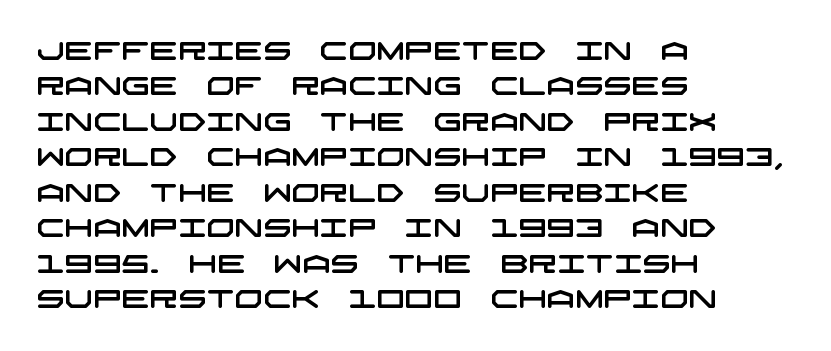
{"underline": "no", "align": "left", "line_spacing": "normal", "line_spacing_ratio": 1.42, "letter_spacing": "normal", "letter_spacing_em": 0.0, "glyph_px": 25}
